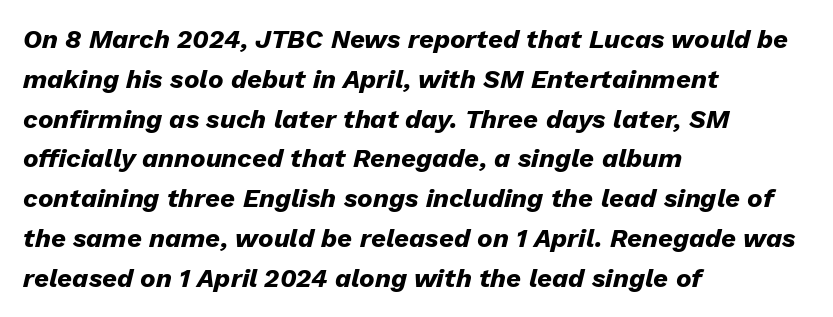
One-word summary of the alignment: left. The axis of the letterforms is tilted away from vertical. Rows of type keep a routine distance in the vertical direction. Between one letter and the next there's only the usual sliver of space.
